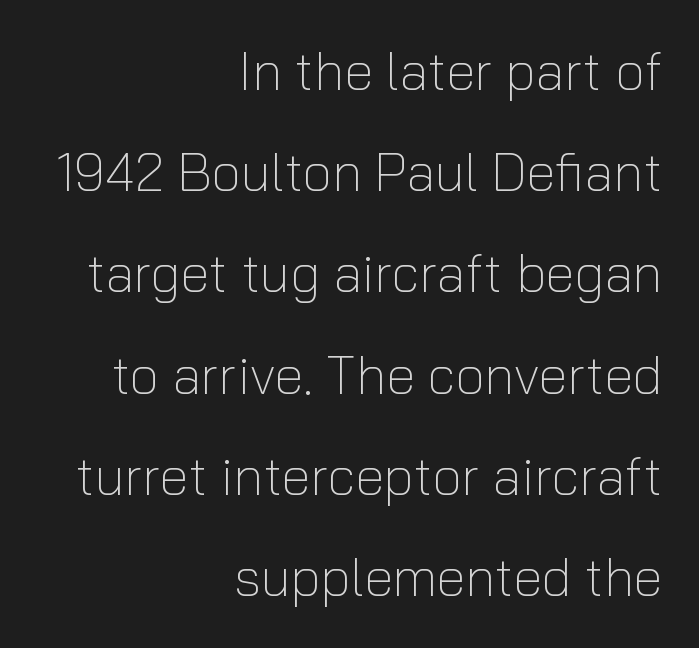
The image shows 53 px light sans-serif type, upright; set right-aligned, loose line spacing (1.91x), normal letter spacing, not underlined; low stroke contrast and a medium x-height.
